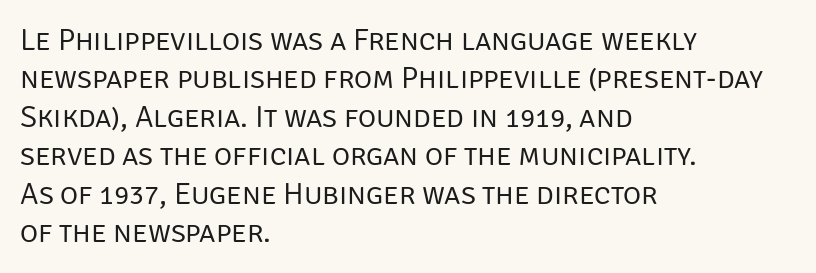
Q: Is the text bold? A: No.
Q: Is the text italic (slanted)? A: No, it is upright.
Q: Is the typeface a serif or a sans-serif typeface? A: Sans-serif.
Q: Is the text underlined? A: No.
Q: How is the paragraph aligned? A: Left-aligned.
Q: Is the spacing between letters normal or unusually wide? A: Normal.
Q: Width (condensed, normal, or wide)? A: Normal.
Q: Stroke contrast? A: Low.
Q: x-height? A: Large.
Q: Monospaced? A: No.
